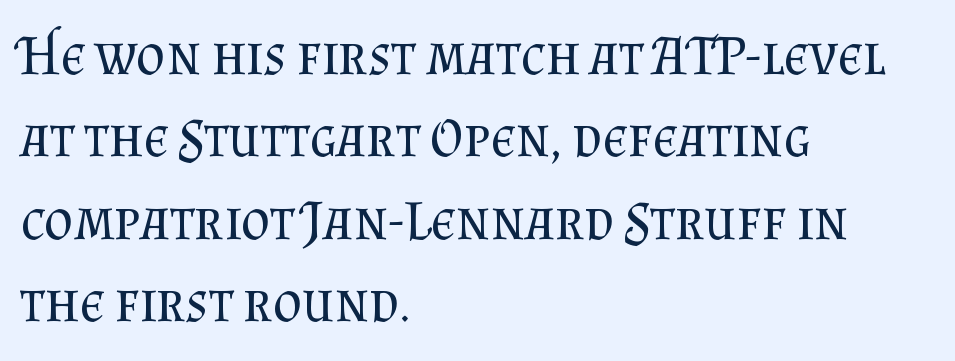
Spacing verdict: proportional, widths tailored to each character. A typesetter would label this face a serif. The line-height multiplier appears to be the usual default. Vertical stems look standard width or narrower in stroke. Has an underline been added? It has not. You could call the tracking neutral — neither tight nor loose.
